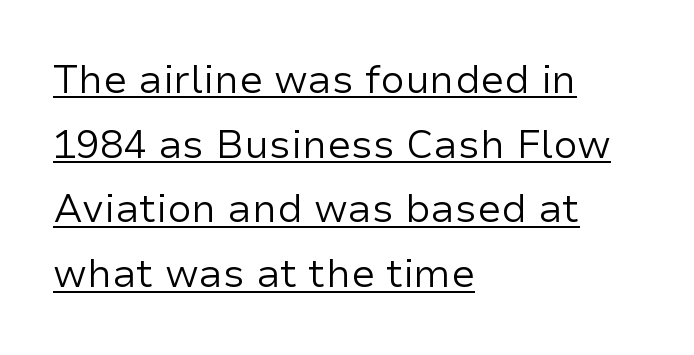
Q: Is the text bold? A: No.
Q: Is the text italic (slanted)? A: No, it is upright.
Q: Is the typeface a serif or a sans-serif typeface? A: Sans-serif.
Q: Is the text underlined? A: Yes.
Q: How is the paragraph aligned? A: Left-aligned.
Q: Is the spacing between letters normal or unusually wide? A: Normal.
Q: Is the spacing between lines tight, normal or loose? A: Normal.
Q: Width (condensed, normal, or wide)? A: Normal.
Q: Stroke contrast? A: Low.
Q: x-height? A: Medium.
Q: Monospaced? A: No.
